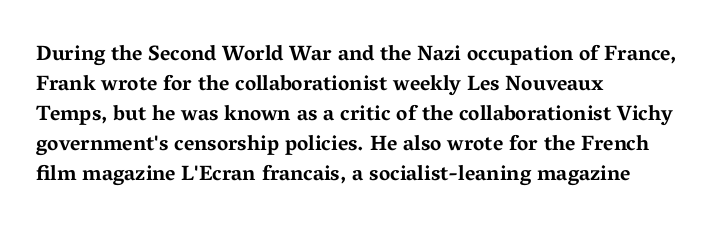
The font's upright variant was chosen for this text. These lines keep a tight, regular rhythm from letter to letter. Notice how thick the strokes are: this is what a full bold looks like. These lines sit exactly where default settings would place them.
